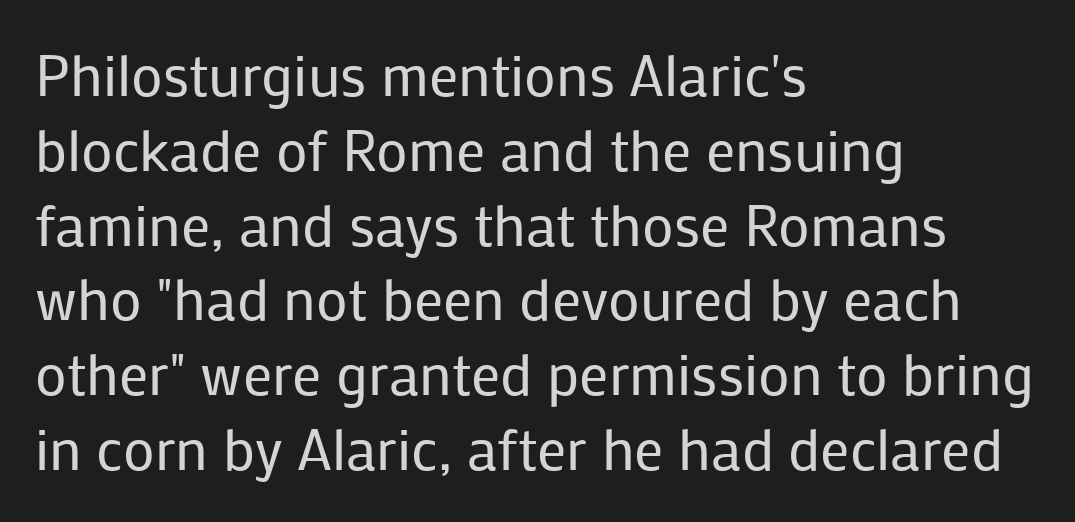
The image shows 58 px regular-weight sans-serif type, upright; set left-aligned, normal line spacing (1.29x), normal letter spacing, not underlined; low stroke contrast and a medium x-height.
